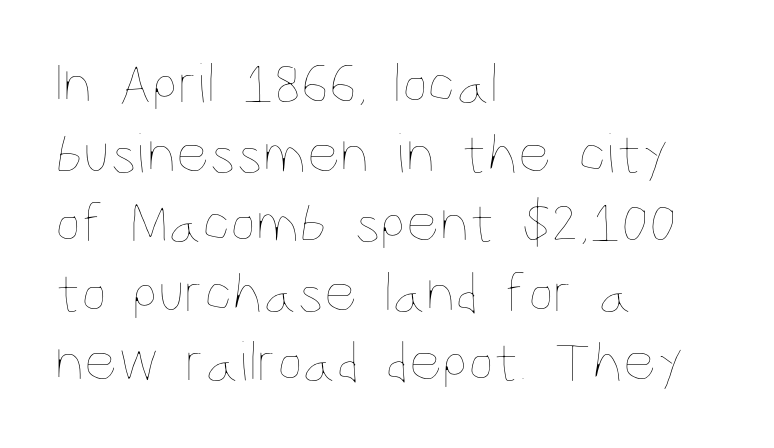
Spacing verdict: proportional, widths tailored to each character. Heaviness? Minimal to ordinary, like unemphasized prose. This rendering features lettering with no underline. In CSS terms this would be text-align: left.
